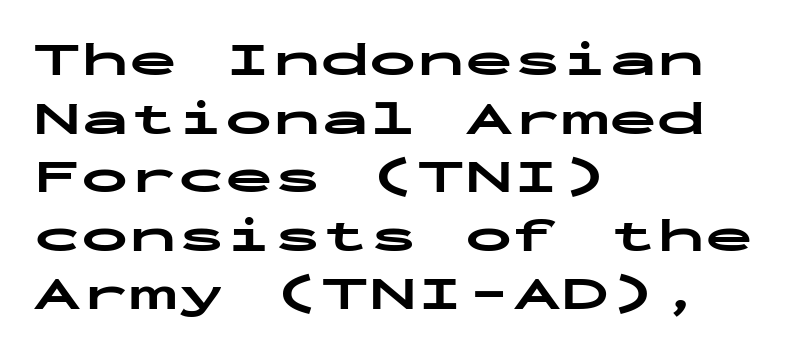
The typeface chosen for these lines omits serifs. Bold? Absolutely — the strokes are thick and heavy. Here the designer chose a console-style face with uniform glyph widths. Standard letterfit; no display-style spreading of the glyphs. Decoration check: the copy has no underline.
